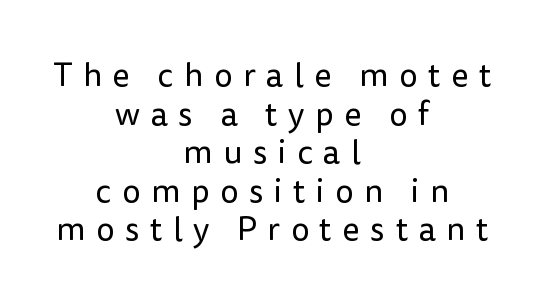
Varying glyph widths throughout — classic text-font behaviour. The strokes are not fattened; the text isn't bold. Nope, not italic — everything's standing straight. The horizontal fit of the characters is loose and conspicuously gappy. The rag falls on both sides of this text block equally. Are there feet on the stems? There aren't — it's a sans.
